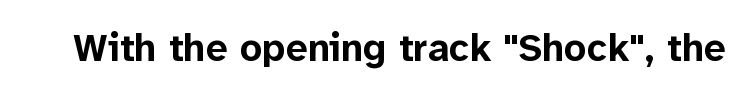
{"serif": "no", "italic": "no", "bold": "yes", "weight": "bold", "width": "normal", "stroke_contrast": "low", "x_height": "medium", "monospaced": "no", "underline": "no", "letter_spacing": "normal", "letter_spacing_em": 0.0, "glyph_px": 39}
